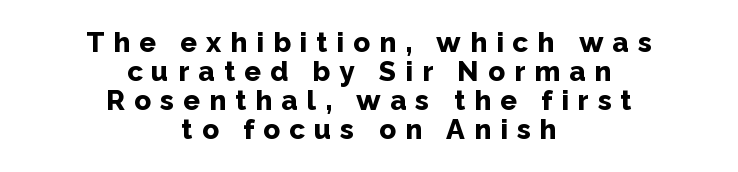
Q: Is the text bold? A: Yes.
Q: Is the text italic (slanted)? A: No, it is upright.
Q: Is the typeface a serif or a sans-serif typeface? A: Sans-serif.
Q: Is the text underlined? A: No.
Q: How is the paragraph aligned? A: Centered.
Q: Is the spacing between letters normal or unusually wide? A: Unusually wide.
Q: Is the spacing between lines tight, normal or loose? A: Tight.
Q: Width (condensed, normal, or wide)? A: Normal.
Q: Stroke contrast? A: Low.
Q: x-height? A: Medium.
Q: Monospaced? A: No.
